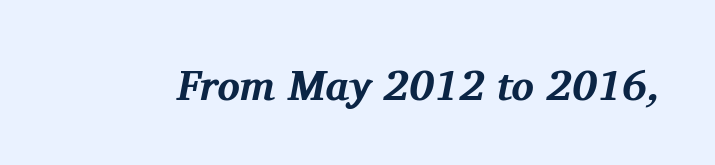
Q: Is the text bold? A: Yes.
Q: Is the text italic (slanted)? A: Yes, it leans right by about 11 degrees.
Q: Is the typeface a serif or a sans-serif typeface? A: Serif.
Q: Is the text underlined? A: No.
Q: Is the spacing between letters normal or unusually wide? A: Normal.
Q: Width (condensed, normal, or wide)? A: Normal.
Q: Stroke contrast? A: Medium.
Q: x-height? A: Medium.
Q: Monospaced? A: No.
